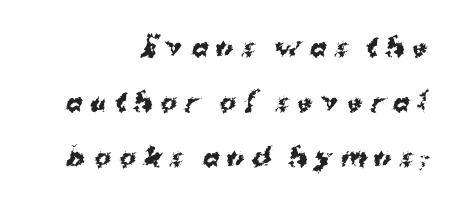
The image shows 25 px bold type; set right-aligned, loose line spacing (2.21x), unusually wide letter spacing (+0.31 em), not underlined.
